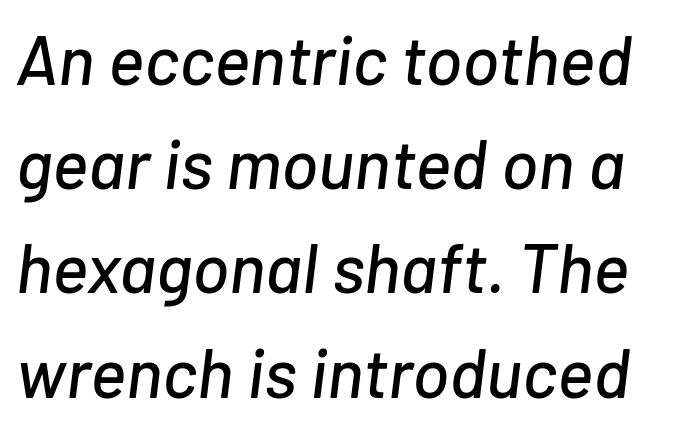
{"italic": "yes", "lean": "right", "slant_degrees": 7, "width": "normal", "stroke_contrast": "low", "x_height": "medium", "monospaced": "no", "underline": "no", "line_spacing": "normal", "line_spacing_ratio": 1.51, "letter_spacing": "normal", "letter_spacing_em": 0.0, "glyph_px": 69}
